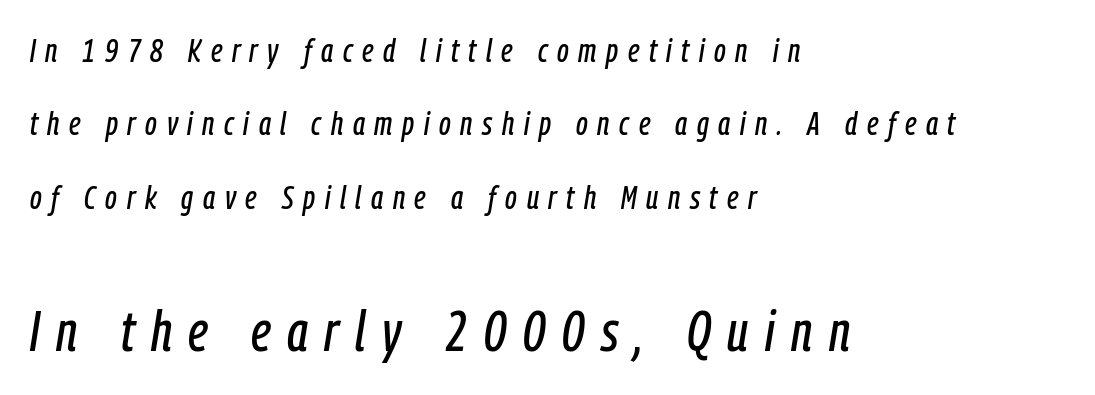
{"italic": "yes", "lean": "right", "slant_degrees": 9, "width": "condensed", "stroke_contrast": "low", "x_height": "medium", "monospaced": "no", "underline": "no", "align": "left", "line_spacing": "loose", "line_spacing_ratio": 2.22, "letter_spacing": "wide", "letter_spacing_em": 0.29, "larger_block": "second", "size_ratio": 1.73, "glyph_px": 57}
